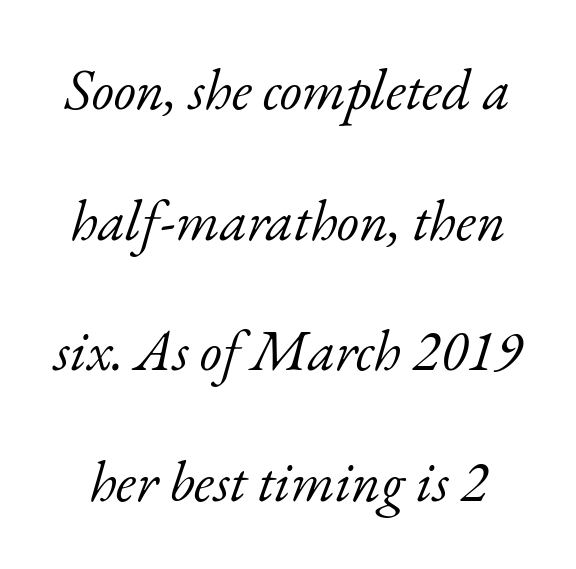
Q: Is the text bold? A: No.
Q: Is the text italic (slanted)? A: Yes, it leans right by about 17 degrees.
Q: Is the typeface a serif or a sans-serif typeface? A: Serif.
Q: Is the text underlined? A: No.
Q: Is the spacing between letters normal or unusually wide? A: Normal.
Q: Is the spacing between lines tight, normal or loose? A: Loose.
Q: Width (condensed, normal, or wide)? A: Normal.
Q: Stroke contrast? A: Low.
Q: x-height? A: Small.
Q: Monospaced? A: No.
